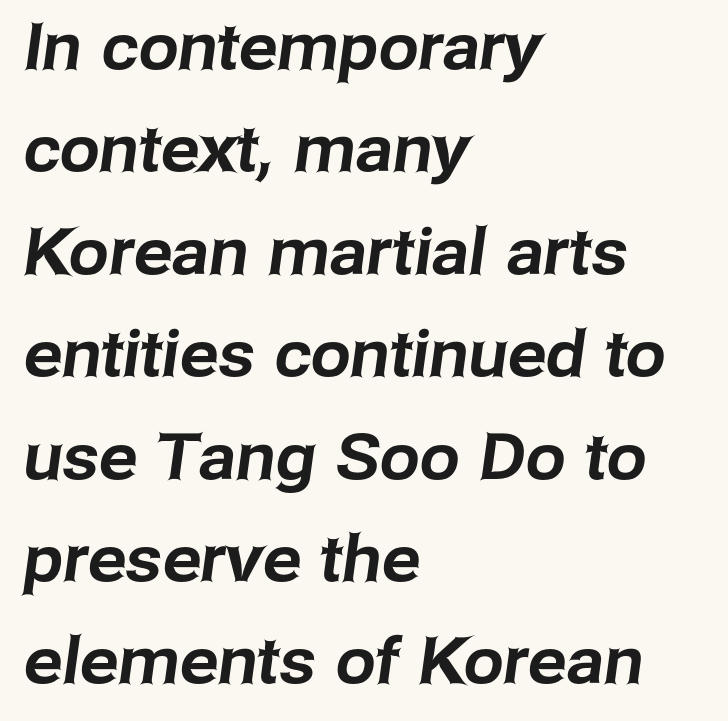
Q: Is the typeface a serif or a sans-serif typeface? A: Sans-serif.
Q: Is the text underlined? A: No.
Q: How is the paragraph aligned? A: Left-aligned.
Q: Is the spacing between letters normal or unusually wide? A: Normal.
Q: Is the spacing between lines tight, normal or loose? A: Normal.
Q: Width (condensed, normal, or wide)? A: Normal.
Q: Stroke contrast? A: Low.
Q: x-height? A: Medium.
Q: Monospaced? A: No.
